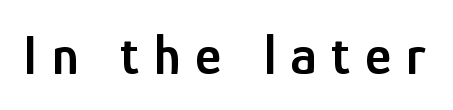
{"serif": "no", "italic": "no", "bold": "semi", "weight": "semibold", "width": "condensed", "stroke_contrast": "low", "x_height": "medium", "monospaced": "no", "underline": "no", "letter_spacing": "wide", "letter_spacing_em": 0.26, "glyph_px": 56}
